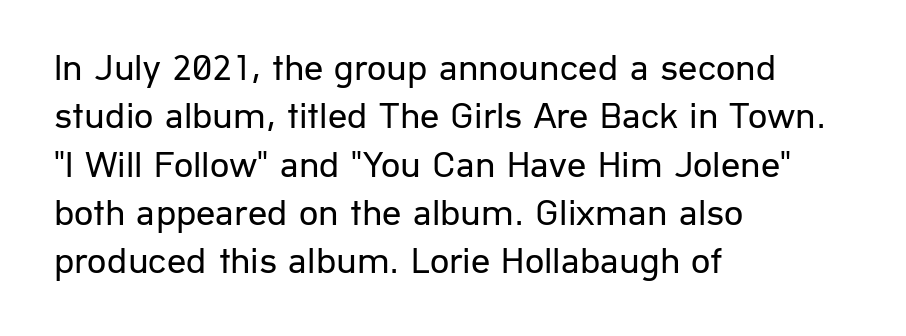
Q: Is the text bold? A: No.
Q: Is the text italic (slanted)? A: No, it is upright.
Q: Is the typeface a serif or a sans-serif typeface? A: Sans-serif.
Q: Is the text underlined? A: No.
Q: How is the paragraph aligned? A: Left-aligned.
Q: Is the spacing between letters normal or unusually wide? A: Normal.
Q: Is the spacing between lines tight, normal or loose? A: Normal.
Q: Width (condensed, normal, or wide)? A: Normal.
Q: Stroke contrast? A: Low.
Q: x-height? A: Medium.
Q: Monospaced? A: No.
